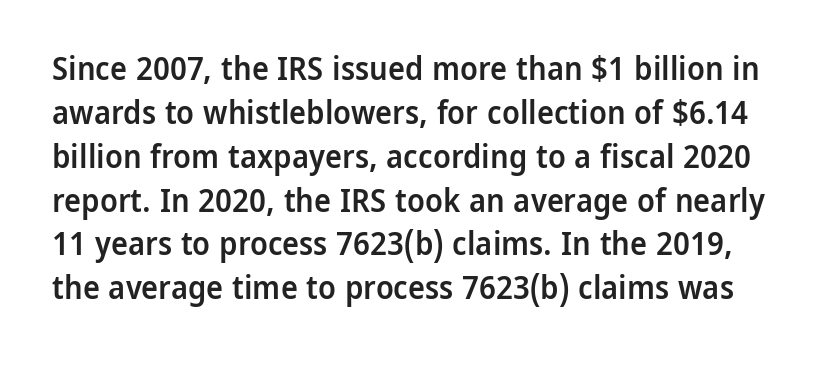
{"serif": "no", "italic": "no", "bold": "semi", "weight": "semibold", "width": "normal", "stroke_contrast": "low", "x_height": "medium", "monospaced": "no", "underline": "no", "line_spacing": "normal", "line_spacing_ratio": 1.37, "letter_spacing": "normal", "letter_spacing_em": 0.0, "glyph_px": 32}
